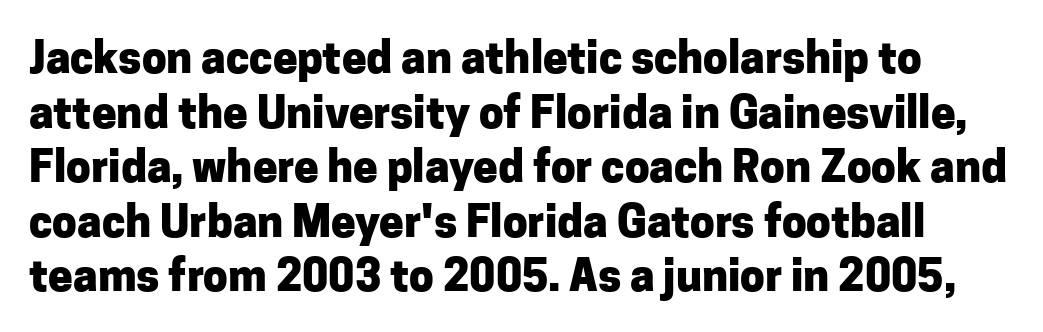
The image shows 44 px heavy sans-serif type, upright; set line spacing 1.24x, normal letter spacing, not underlined; low stroke contrast and a medium x-height.
